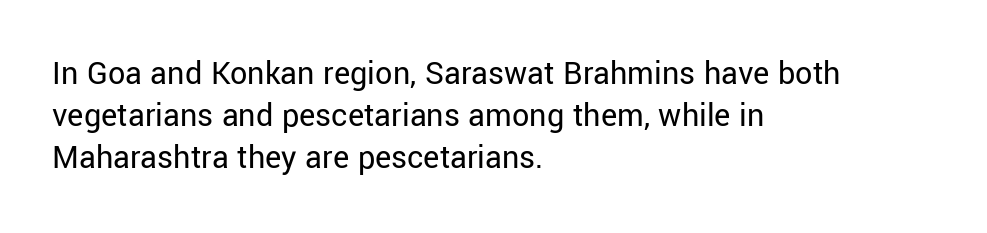
The image shows 34 px regular-weight sans-serif type, upright; set left-aligned, line spacing 1.23x, normal letter spacing, not underlined; low stroke contrast and a medium x-height.
